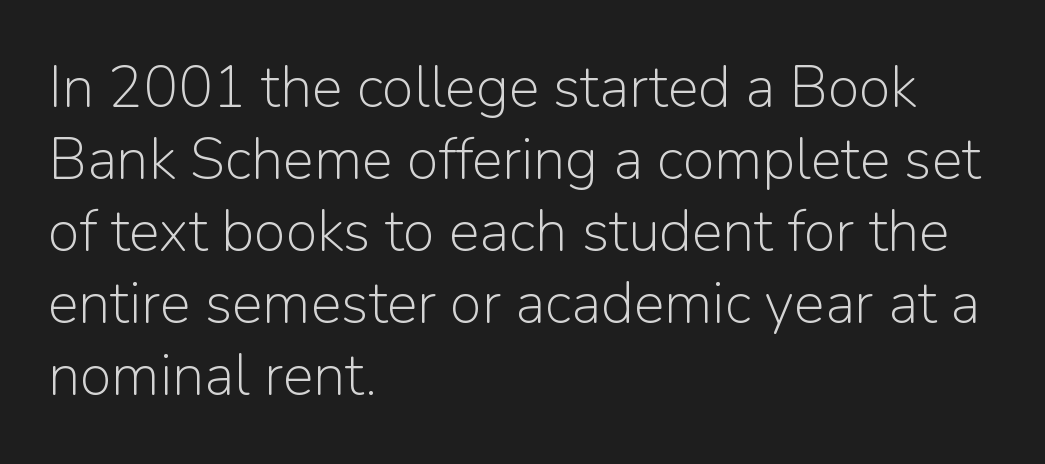
Q: Is the text bold? A: No.
Q: Is the text italic (slanted)? A: No, it is upright.
Q: Is the typeface a serif or a sans-serif typeface? A: Sans-serif.
Q: Is the text underlined? A: No.
Q: How is the paragraph aligned? A: Left-aligned.
Q: Is the spacing between letters normal or unusually wide? A: Normal.
Q: Width (condensed, normal, or wide)? A: Normal.
Q: Stroke contrast? A: Low.
Q: x-height? A: Medium.
Q: Monospaced? A: No.
